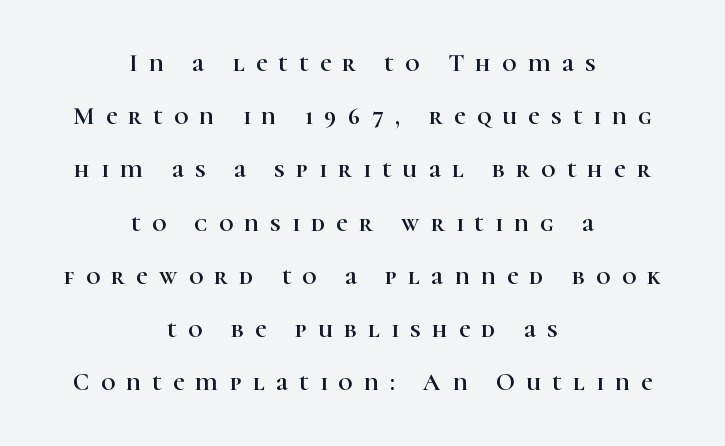
The image shows 25 px text type, upright; set centered, loose line spacing (2.13x), unusually wide letter spacing (+0.45 em), not underlined.
